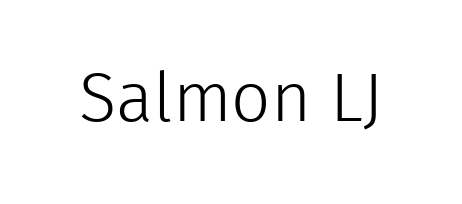
This is not heavy type; no bold has been used. Characters remain perfectly vertical along every line. Nope, no serifs anywhere on these letters. Note the varied advance widths — an 'i' is clearly narrower than an 'm'. There is no visible air inserted between adjacent glyphs.
